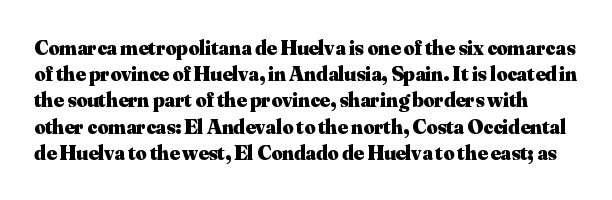
Observe the ordinary spacing: letters are neighbours, not strangers. Compared with an ordinary text face, these strokes are far heavier — a full bold. Each new line begins a customary step beneath the previous one. If you drew a line through each stem, it would be perfectly vertical.
